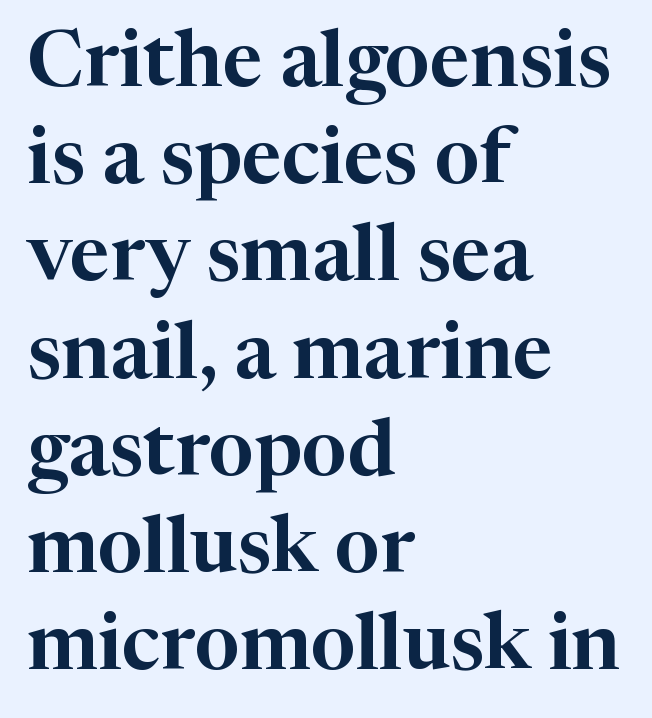
The image shows 79 px serif type, upright; set left-aligned, line spacing 1.23x, normal letter spacing, not underlined; high stroke contrast and a medium x-height.
